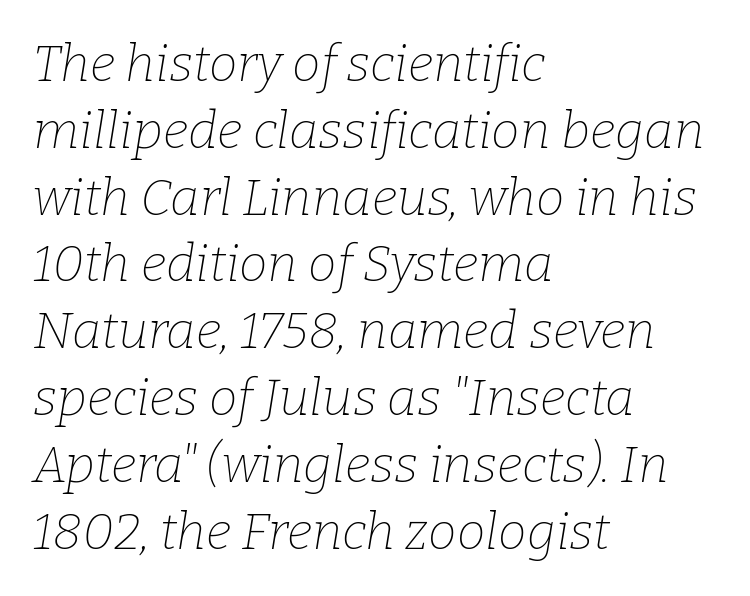
{"serif": "yes", "italic": "yes", "lean": "right", "slant_degrees": 9, "bold": "no", "weight": "thin", "width": "normal", "stroke_contrast": "low", "x_height": "medium", "monospaced": "no", "underline": "no", "align": "left", "line_spacing": "normal", "line_spacing_ratio": 1.31, "letter_spacing": "normal", "letter_spacing_em": 0.0, "glyph_px": 51}
